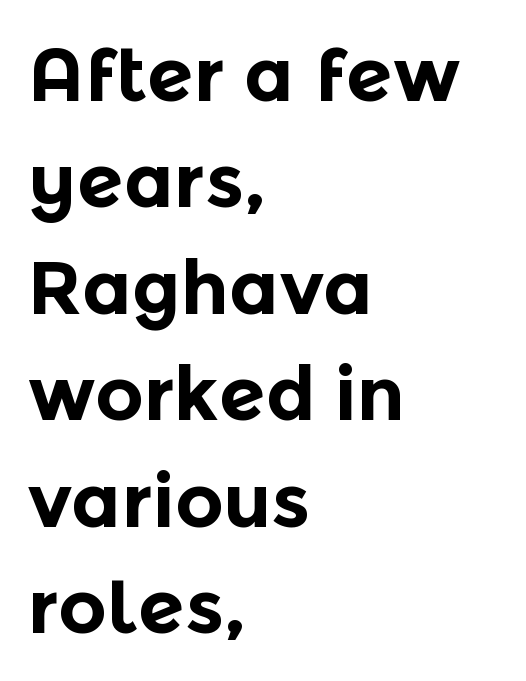
{"serif": "no", "italic": "no", "bold": "yes", "weight": "bold", "width": "normal", "x_height": "medium", "monospaced": "no", "underline": "no", "align": "left", "line_spacing": "normal", "line_spacing_ratio": 1.42, "letter_spacing": "normal", "letter_spacing_em": 0.0, "glyph_px": 75}
